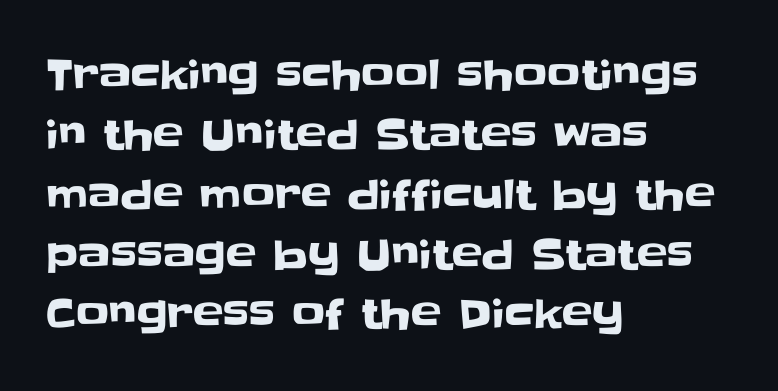
{"serif": "no", "italic": "no", "width": "normal", "stroke_contrast": "low", "x_height": "large", "monospaced": "no", "underline": "no", "align": "left", "line_spacing": "normal", "line_spacing_ratio": 1.46, "letter_spacing": "normal", "letter_spacing_em": 0.0, "glyph_px": 41}
